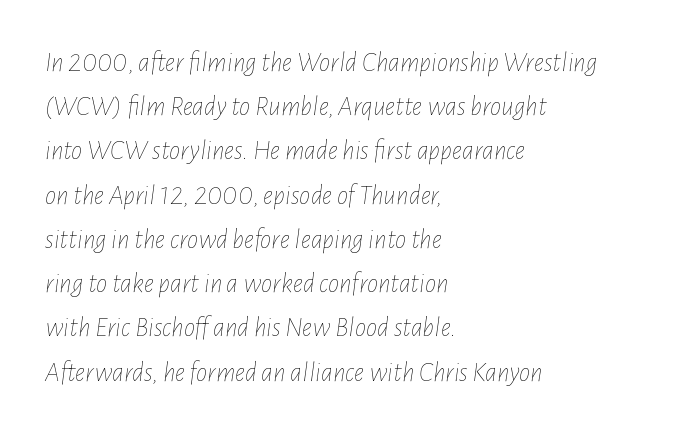
{"italic": "yes", "lean": "right", "slant_degrees": 7, "bold": "no", "weight": "thin", "width": "condensed", "stroke_contrast": "low", "x_height": "medium", "monospaced": "no", "underline": "no", "align": "left", "line_spacing": "normal", "line_spacing_ratio": 1.58, "letter_spacing": "normal", "letter_spacing_em": 0.0, "glyph_px": 28}
